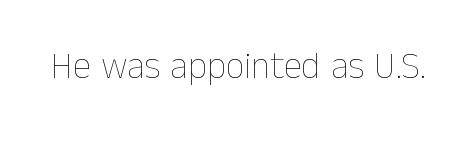
Looks like regular typesetting: each glyph gets only the width it needs. The passage shown is not bold in any degree. These lines keep a tight, regular rhythm from letter to letter. The font's upright variant was chosen for this text. Just letters on the line, the space beneath them empty.
